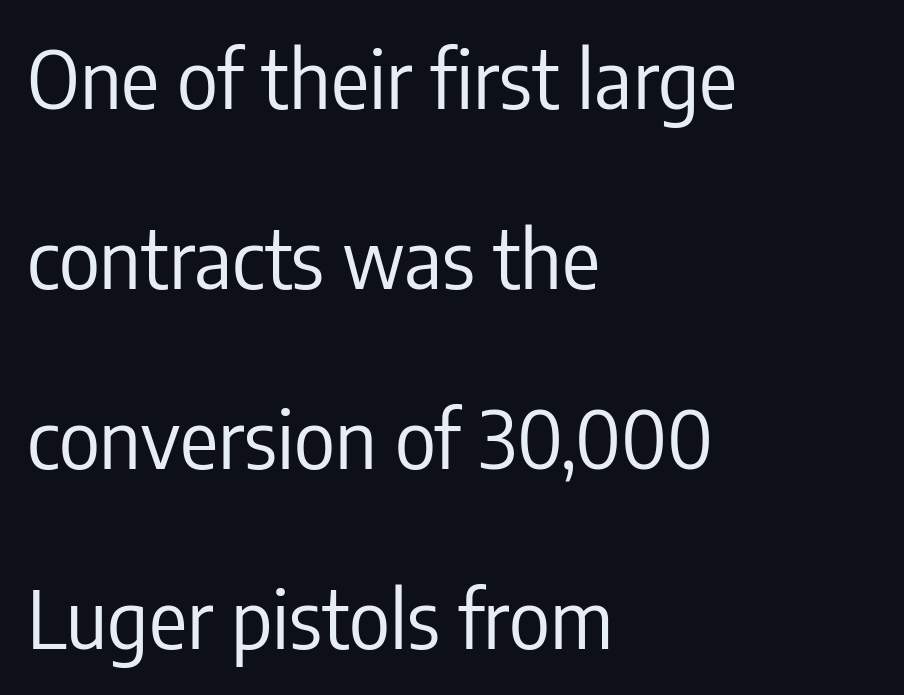
Q: Is the text bold? A: No.
Q: Is the text italic (slanted)? A: No, it is upright.
Q: Is the typeface a serif or a sans-serif typeface? A: Sans-serif.
Q: Is the text underlined? A: No.
Q: How is the paragraph aligned? A: Left-aligned.
Q: Is the spacing between letters normal or unusually wide? A: Normal.
Q: Is the spacing between lines tight, normal or loose? A: Loose.
Q: Width (condensed, normal, or wide)? A: Condensed.
Q: Stroke contrast? A: Low.
Q: x-height? A: Medium.
Q: Monospaced? A: No.
